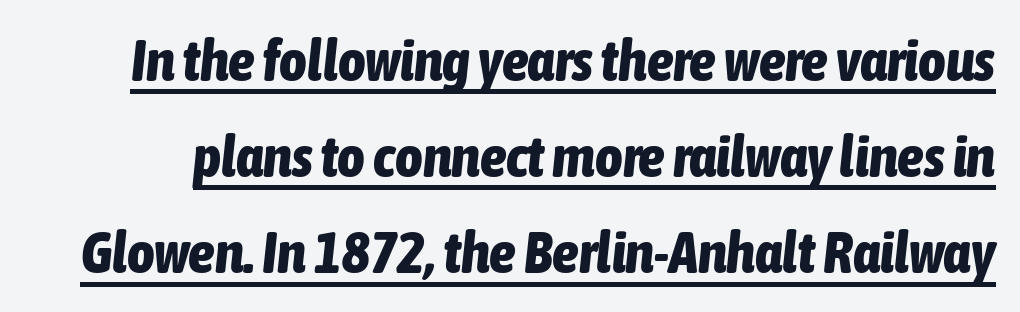
Q: Is the text bold? A: Yes.
Q: Is the text italic (slanted)? A: Yes, it leans right by about 6 degrees.
Q: Is the text underlined? A: Yes.
Q: Is the spacing between letters normal or unusually wide? A: Normal.
Q: Is the spacing between lines tight, normal or loose? A: Normal.
Q: Width (condensed, normal, or wide)? A: Condensed.
Q: Stroke contrast? A: Low.
Q: x-height? A: Medium.
Q: Monospaced? A: No.
